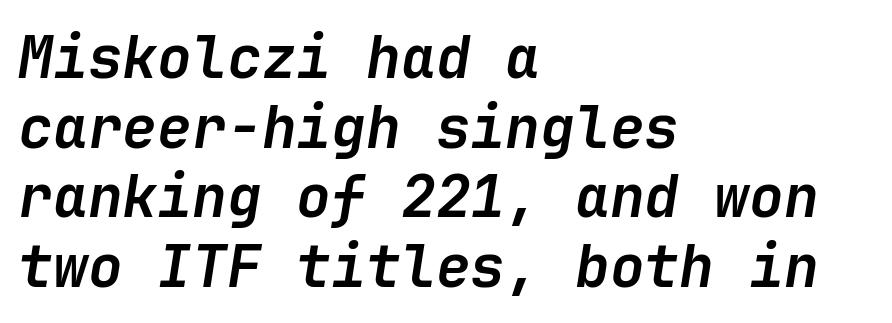
The image shows 58 px semibold type, italic (leaning right); set left-aligned, line spacing 1.2x, normal letter spacing, not underlined; low stroke contrast and a medium x-height.
